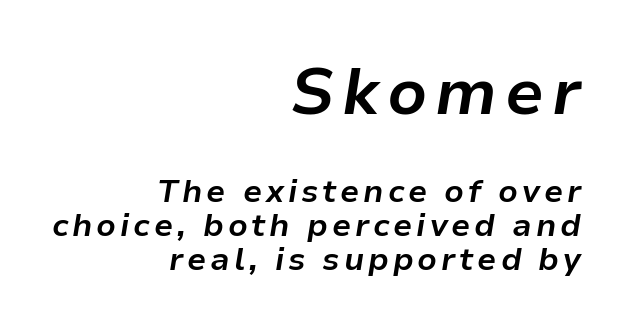
Q: Is the text bold? A: Yes.
Q: Is the text italic (slanted)? A: Yes, it leans right by about 9 degrees.
Q: Is the text underlined? A: No.
Q: How is the paragraph aligned? A: Right-aligned.
Q: Is the spacing between lines tight, normal or loose? A: Tight.
Q: Which block of text is set in a larger size, the first (top) or the second (bottom)? A: The first (top) one.
Q: Width (condensed, normal, or wide)? A: Normal.
Q: Stroke contrast? A: Low.
Q: x-height? A: Medium.
Q: Monospaced? A: No.
